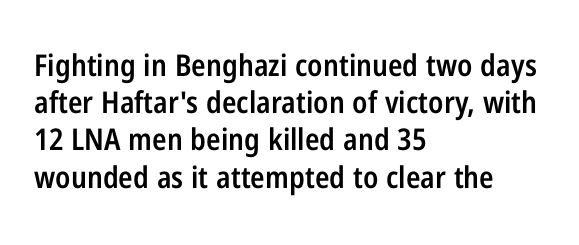
The image shows 30 px semibold, condensed sans-serif type, upright; set left-aligned, line spacing 1.24x, normal letter spacing, not underlined; low stroke contrast and a medium x-height.
